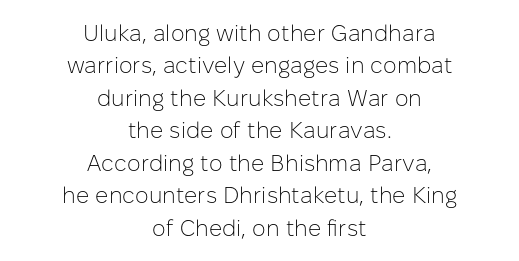
Q: Is the text bold? A: No.
Q: Is the text italic (slanted)? A: No, it is upright.
Q: Is the text underlined? A: No.
Q: How is the paragraph aligned? A: Centered.
Q: Is the spacing between letters normal or unusually wide? A: Normal.
Q: Is the spacing between lines tight, normal or loose? A: Normal.
